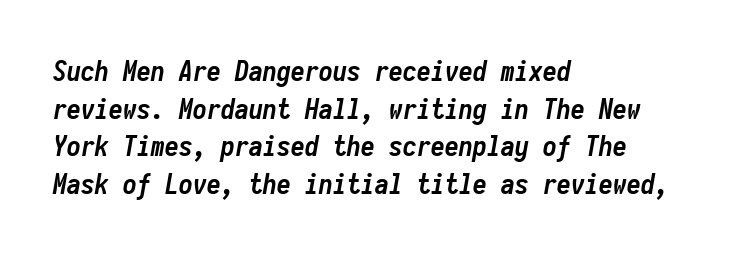
Q: Is the text bold? A: Yes.
Q: Is the text italic (slanted)? A: Yes, it leans right by about 10 degrees.
Q: Is the text underlined? A: No.
Q: How is the paragraph aligned? A: Left-aligned.
Q: Is the spacing between letters normal or unusually wide? A: Normal.
Q: Is the spacing between lines tight, normal or loose? A: Normal.
Q: Width (condensed, normal, or wide)? A: Condensed.
Q: Stroke contrast? A: Low.
Q: x-height? A: Medium.
Q: Monospaced? A: Yes.
